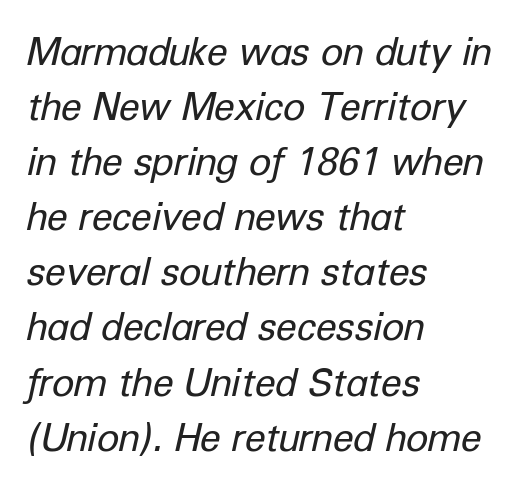
The image shows 38 px regular-weight type, italic (leaning right); set left-aligned, normal line spacing (1.45x), normal letter spacing, not underlined; low stroke contrast and a medium x-height.
